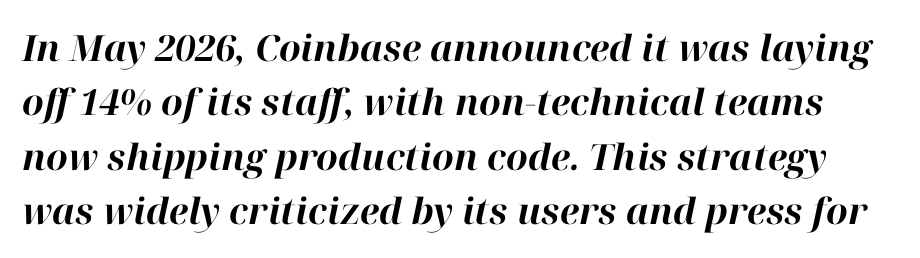
The letters are slanted; this is an italic face. This sample keeps an unexceptional amount of space between lines. Typographic density is high because the face is bold. The space directly below the letters is spotless. Each word holds together tightly as a unit, with standard inter-letter gaps. A typesetter would call this proportional, since set widths differ per character.
